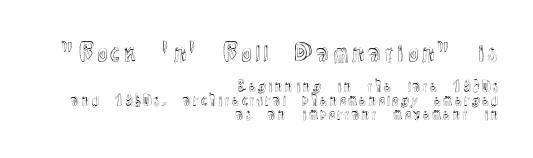
The image shows 23 px text type, upright; set right-aligned, tight line spacing (1.0x), normal letter spacing, not underlined; the first (top) block is 1.64x larger.
